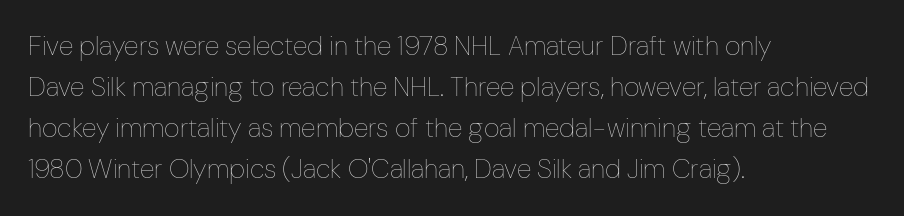
{"italic": "no", "bold": "no", "underline": "no", "align": "left", "line_spacing": "normal", "line_spacing_ratio": 1.52, "letter_spacing": "normal", "letter_spacing_em": 0.0, "glyph_px": 27}
